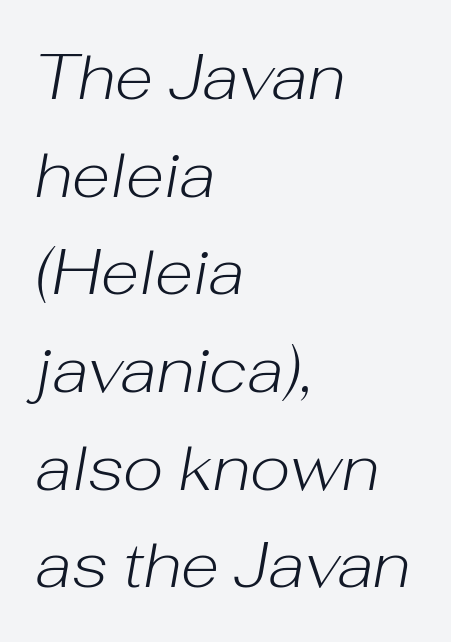
Q: Is the text bold? A: No.
Q: Is the text italic (slanted)? A: Yes, it leans right by about 10 degrees.
Q: Is the text underlined? A: No.
Q: How is the paragraph aligned? A: Left-aligned.
Q: Is the spacing between letters normal or unusually wide? A: Normal.
Q: Is the spacing between lines tight, normal or loose? A: Normal.
Q: Width (condensed, normal, or wide)? A: Normal.
Q: Stroke contrast? A: Low.
Q: x-height? A: Medium.
Q: Monospaced? A: No.
